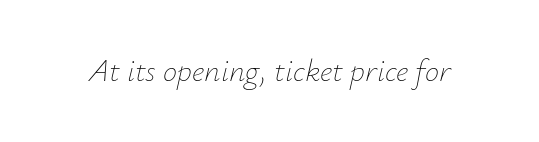
The image shows 32 px thin type, italic (leaning right); set normal letter spacing, not underlined; low stroke contrast and a small x-height.
